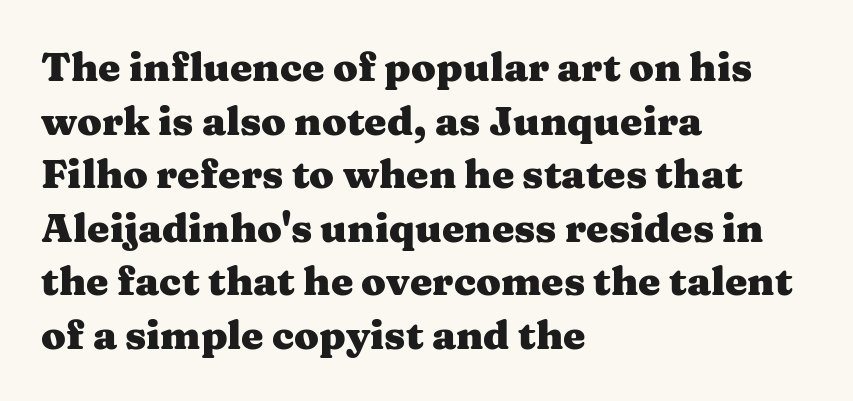
Character widths vary here, with narrow letters taking less room than wide ones. Words float on clear page, feet unadorned. Honestly, the letter spacing is just normal — you wouldn't notice it. Typographically, this falls in the serif category.
